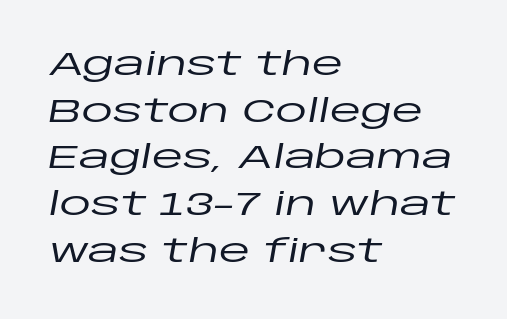
Observe the lean: these are italic letterforms. Short note: letters normally spaced. In CSS terms this would be text-align: left. Each letter keeps its own natural width here, so spacing adapts to shape.
